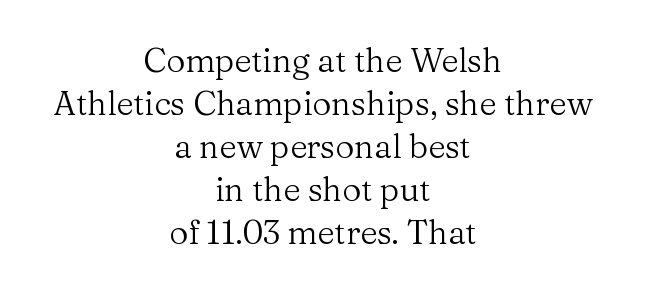
Q: Is the text bold? A: No.
Q: Is the text italic (slanted)? A: No, it is upright.
Q: Is the typeface a serif or a sans-serif typeface? A: Serif.
Q: Is the text underlined? A: No.
Q: How is the paragraph aligned? A: Centered.
Q: Is the spacing between letters normal or unusually wide? A: Normal.
Q: Is the spacing between lines tight, normal or loose? A: Normal.
Q: Width (condensed, normal, or wide)? A: Normal.
Q: Stroke contrast? A: Medium.
Q: x-height? A: Medium.
Q: Monospaced? A: No.
